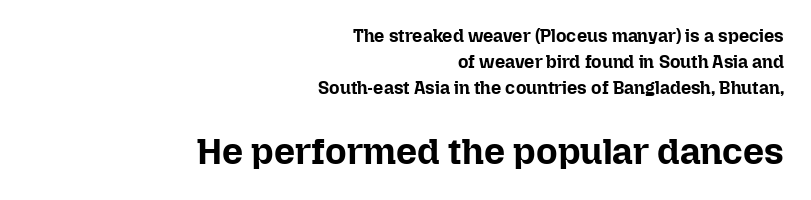
{"italic": "no", "bold": "yes", "weight": "bold", "width": "normal", "stroke_contrast": "low", "x_height": "medium", "monospaced": "no", "underline": "no", "align": "right", "line_spacing": "normal", "line_spacing_ratio": 1.44, "letter_spacing": "normal", "letter_spacing_em": 0.0, "larger_block": "second", "size_ratio": 2.06, "glyph_px": 37}
